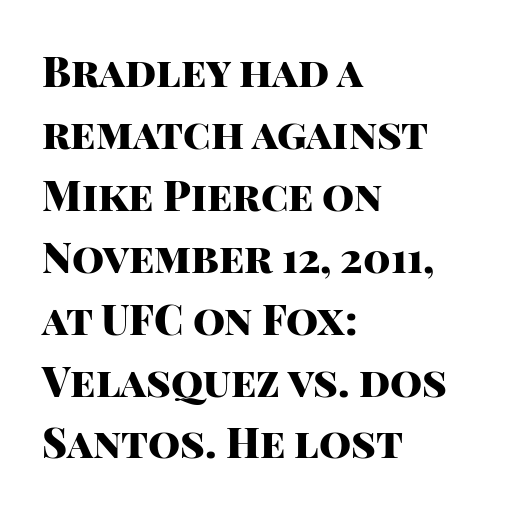
{"serif": "no", "italic": "no", "bold": "yes", "weight": "heavy", "width": "normal", "stroke_contrast": "high", "x_height": "large", "monospaced": "no", "underline": "no", "align": "left", "line_spacing": "normal", "line_spacing_ratio": 1.51, "letter_spacing": "normal", "letter_spacing_em": 0.0, "glyph_px": 41}
